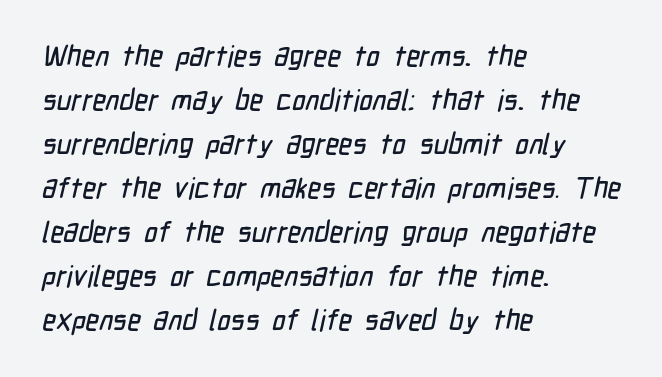
The image shows 29 px condensed sans-serif type; set left-aligned, normal line spacing (1.52x), normal letter spacing, not underlined; low stroke contrast and a medium x-height.
